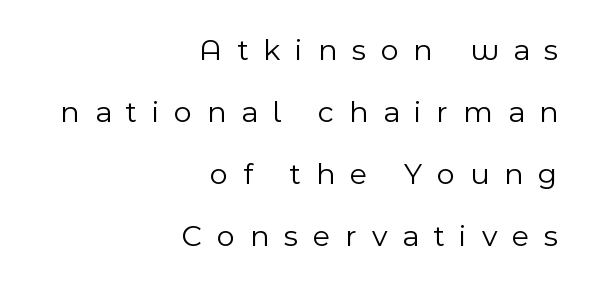
The image shows 31 px light sans-serif type, upright; set right-aligned, loose line spacing (2.0x), unusually wide letter spacing (+0.48 em), not underlined; a medium x-height.
